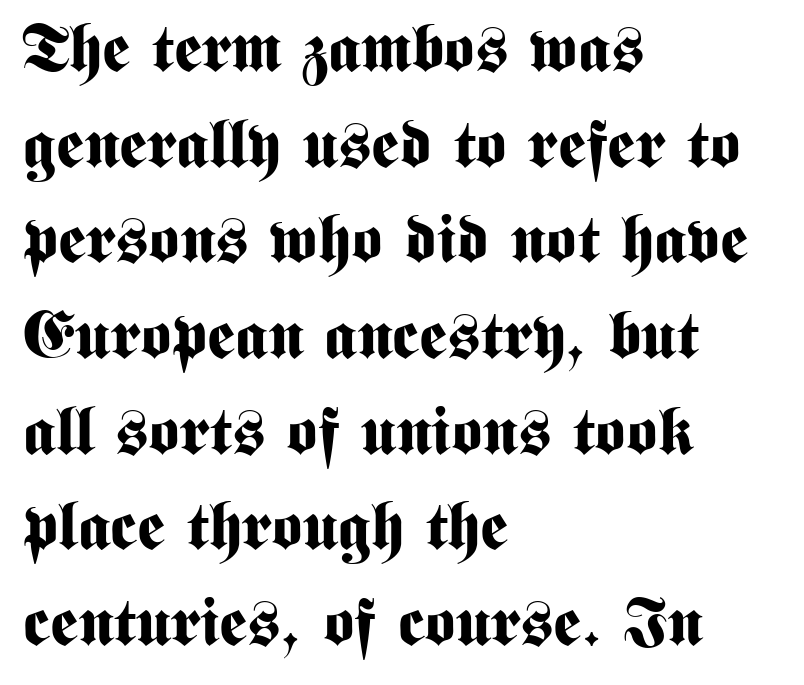
The image shows 66 px bold, condensed sans-serif type, upright; set left-aligned, normal line spacing (1.45x), normal letter spacing, not underlined; medium stroke contrast and a medium x-height.
